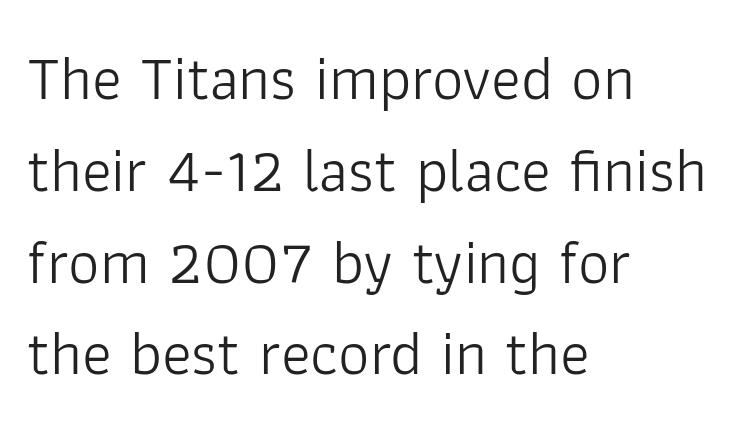
{"serif": "no", "italic": "no", "bold": "no", "weight": "light", "width": "normal", "stroke_contrast": "low", "x_height": "medium", "monospaced": "no", "underline": "no", "align": "left", "line_spacing": "normal", "line_spacing_ratio": 1.48, "letter_spacing": "normal", "letter_spacing_em": 0.0, "glyph_px": 62}
